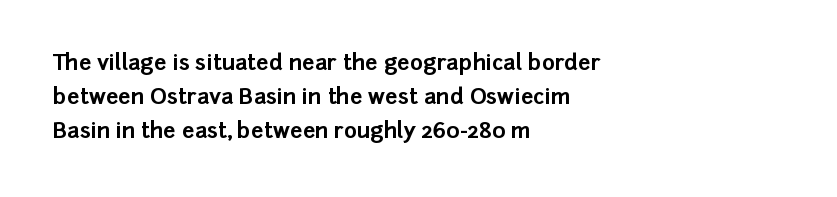
Q: Is the text bold? A: Yes.
Q: Is the text italic (slanted)? A: No, it is upright.
Q: Is the text underlined? A: No.
Q: How is the paragraph aligned? A: Left-aligned.
Q: Is the spacing between letters normal or unusually wide? A: Normal.
Q: Is the spacing between lines tight, normal or loose? A: Normal.
